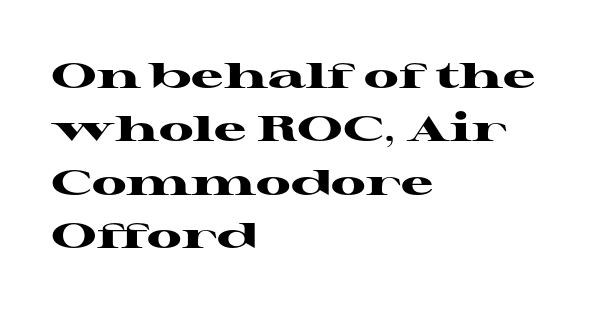
Q: Is the text bold? A: Yes.
Q: Is the text italic (slanted)? A: No, it is upright.
Q: Is the typeface a serif or a sans-serif typeface? A: Serif.
Q: Is the text underlined? A: No.
Q: How is the paragraph aligned? A: Left-aligned.
Q: Is the spacing between letters normal or unusually wide? A: Normal.
Q: Is the spacing between lines tight, normal or loose? A: Normal.
Q: Width (condensed, normal, or wide)? A: Wide.
Q: Stroke contrast? A: High.
Q: x-height? A: Medium.
Q: Monospaced? A: No.
